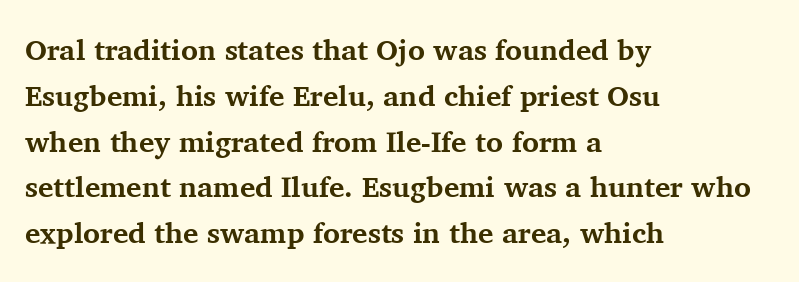
Q: Is the text bold? A: Yes.
Q: Is the text italic (slanted)? A: No, it is upright.
Q: Is the typeface a serif or a sans-serif typeface? A: Serif.
Q: Is the text underlined? A: No.
Q: How is the paragraph aligned? A: Left-aligned.
Q: Is the spacing between letters normal or unusually wide? A: Normal.
Q: Is the spacing between lines tight, normal or loose? A: Normal.
Q: Width (condensed, normal, or wide)? A: Normal.
Q: Stroke contrast? A: Medium.
Q: x-height? A: Medium.
Q: Monospaced? A: No.
